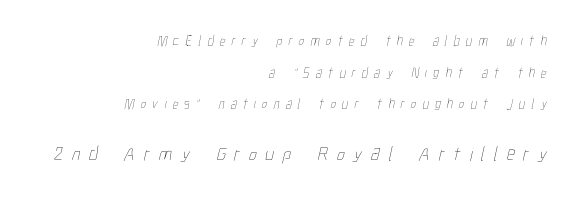
The image shows 20 px text type; set right-aligned, loose line spacing (2.26x), unusually wide letter spacing (+0.44 em), not underlined; the second (bottom) block is 1.43x larger.
